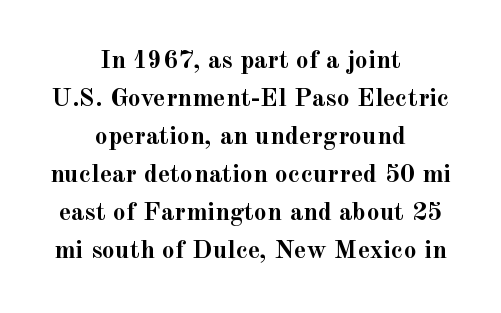
Q: Is the text bold? A: Yes.
Q: Is the text italic (slanted)? A: No, it is upright.
Q: Is the text underlined? A: No.
Q: How is the paragraph aligned? A: Centered.
Q: Is the spacing between letters normal or unusually wide? A: Normal.
Q: Is the spacing between lines tight, normal or loose? A: Normal.
